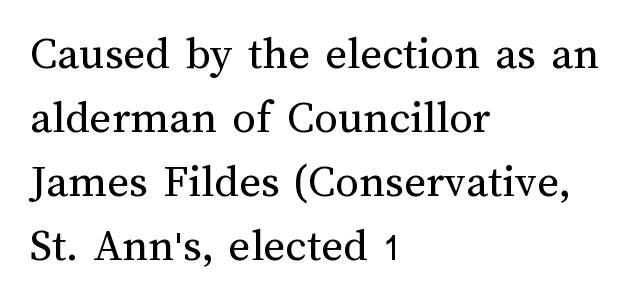
{"italic": "no", "bold": "no", "weight": "regular", "width": "normal", "stroke_contrast": "medium", "x_height": "medium", "monospaced": "no", "underline": "no", "align": "left", "line_spacing": "normal", "line_spacing_ratio": 1.36, "letter_spacing": "normal", "letter_spacing_em": 0.0, "glyph_px": 47}
